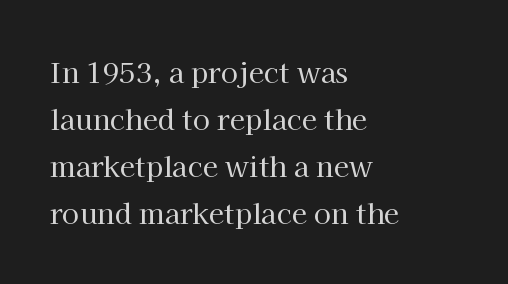
You could call the tracking neutral — neither tight nor loose. The typeface chosen for these lines features serifs. The baseline area is clear. Think of a printed novel: that variable character pitch is what you see here.
